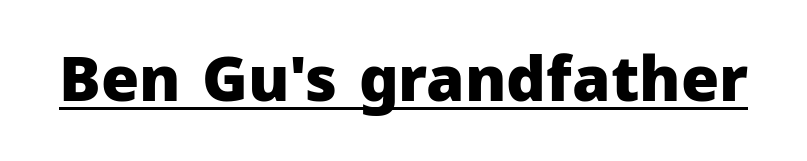
Q: Is the text bold? A: Yes.
Q: Is the text italic (slanted)? A: No, it is upright.
Q: Is the typeface a serif or a sans-serif typeface? A: Sans-serif.
Q: Is the text underlined? A: Yes.
Q: Is the spacing between letters normal or unusually wide? A: Normal.
Q: Width (condensed, normal, or wide)? A: Normal.
Q: Stroke contrast? A: Low.
Q: x-height? A: Medium.
Q: Monospaced? A: No.
